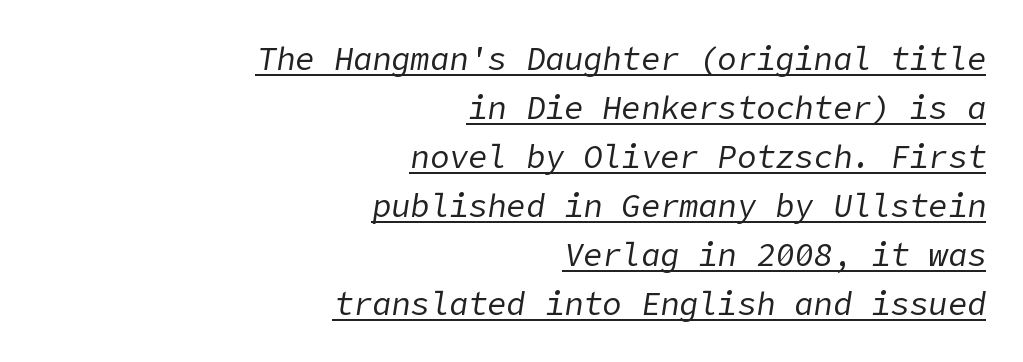
Q: Is the text bold? A: No.
Q: Is the text italic (slanted)? A: Yes, it leans right by about 9 degrees.
Q: Is the text underlined? A: Yes.
Q: How is the paragraph aligned? A: Right-aligned.
Q: Is the spacing between letters normal or unusually wide? A: Normal.
Q: Is the spacing between lines tight, normal or loose? A: Normal.
Q: Width (condensed, normal, or wide)? A: Normal.
Q: Stroke contrast? A: Low.
Q: x-height? A: Medium.
